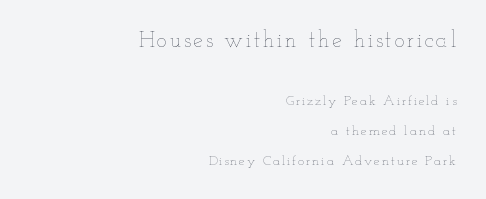
{"italic": "no", "bold": "no", "underline": "no", "align": "right", "line_spacing": "loose", "line_spacing_ratio": 2.12, "larger_block": "first", "size_ratio": 1.57, "glyph_px": 22}
